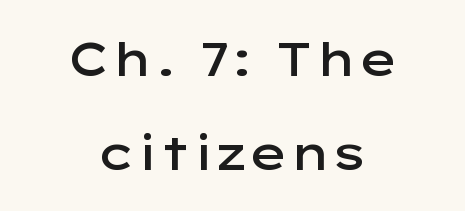
{"serif": "no", "italic": "no", "bold": "semi", "weight": "semibold", "width": "wide", "stroke_contrast": "low", "x_height": "medium", "monospaced": "no", "underline": "no", "align": "center", "line_spacing": "loose", "line_spacing_ratio": 1.99, "letter_spacing": "normal", "letter_spacing_em": 0.0, "glyph_px": 47}
